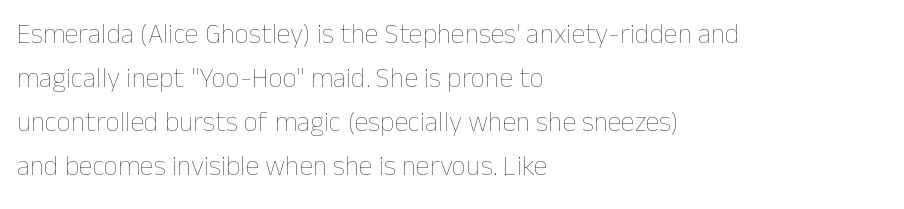
The image shows 28 px thin type, upright; set left-aligned, normal line spacing (1.57x), normal letter spacing, not underlined; low stroke contrast and a medium x-height.
